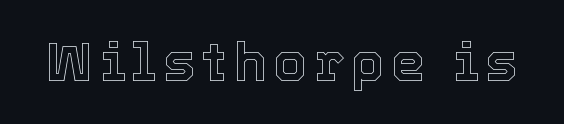
The lettering stays uniformly vertical, giving the passage a roman look. The string is rendered with underlining switched off. The face used here is proportionally spaced, like ordinary book or web type.
